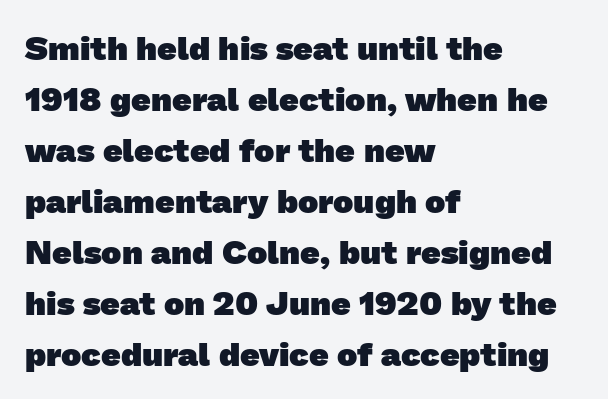
The image shows 34 px heavy sans-serif type; set left-aligned, normal line spacing (1.5x), normal letter spacing, not underlined; low stroke contrast and a medium x-height.
